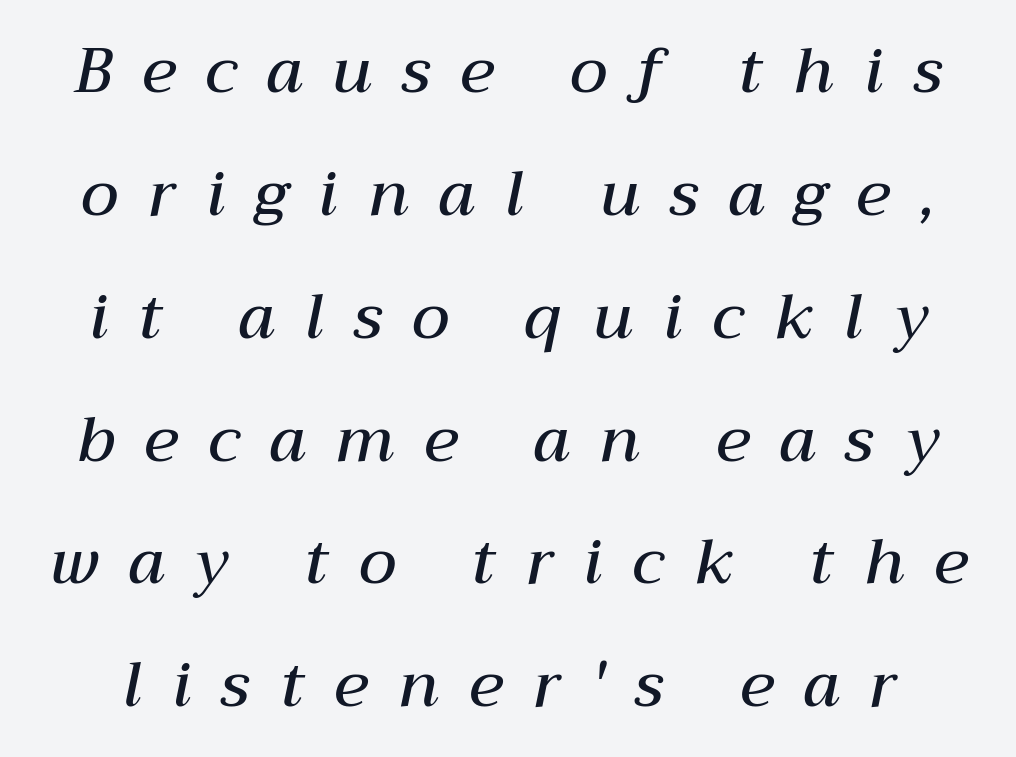
{"italic": "yes", "lean": "right", "slant_degrees": 12, "bold": "semi", "weight": "semibold", "width": "normal", "stroke_contrast": "medium", "x_height": "medium", "monospaced": "no", "underline": "no", "line_spacing": "loose", "line_spacing_ratio": 1.95, "letter_spacing": "wide", "letter_spacing_em": 0.48, "glyph_px": 63}
